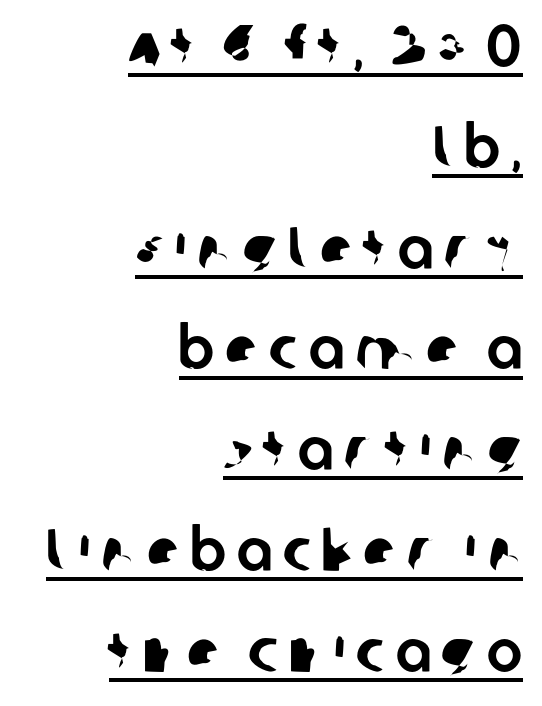
The image shows 60 px sans-serif type; set right-aligned, normal line spacing (1.68x), underlined; low stroke contrast and a large x-height.
